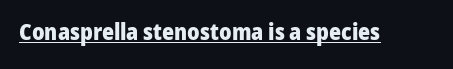
The image shows 23 px bold type, upright; set normal letter spacing, underlined.
